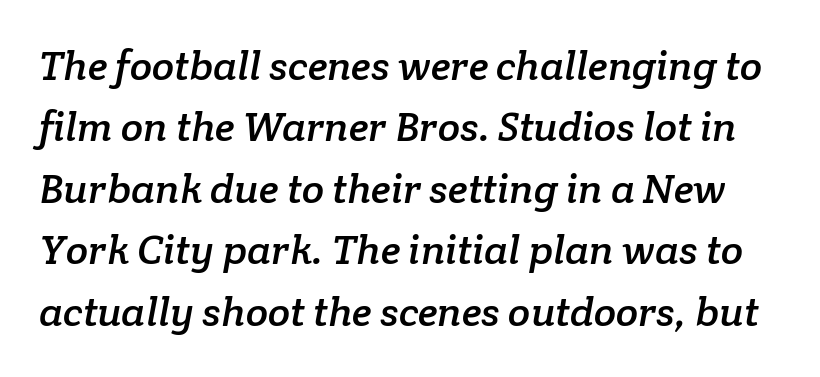
Default kerning and tracking; the words read as compact shapes. The passage shown is typed in a proportional face where columns would drift. A serif font was chosen for this passage. Rule under the text: the space is simply empty.
